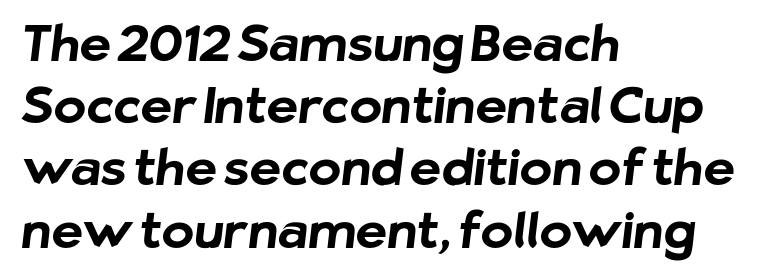
Glance below the letters and you will spot only blank space. The rendering uses natural spacing where letterforms have individual widths. The glyphs in this specimen are sans serif. A student would call this left alignment; a typographer would say flush left, rag right. Weight check: bold — yes, fully. Observe the ordinary spacing: letters are neighbours, not strangers.
